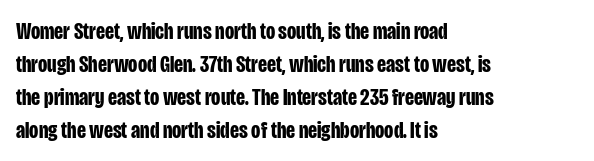
The image shows 24 px bold type, upright; set left-aligned, normal line spacing (1.37x), normal letter spacing, not underlined.
